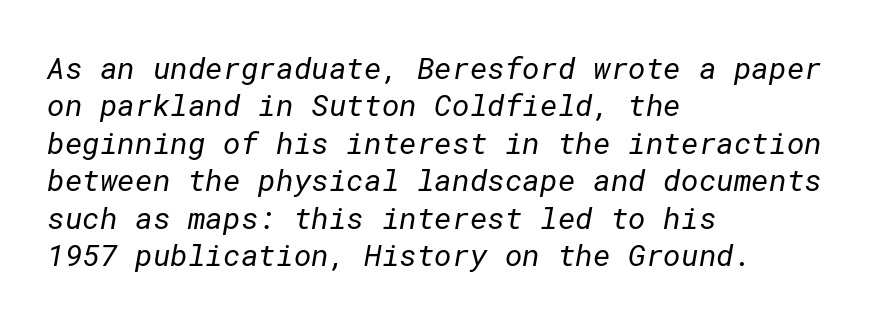
The image shows 30 px regular-weight sans-serif type; set left-aligned, normal line spacing (1.25x), normal letter spacing, not underlined; low stroke contrast and a medium x-height.
